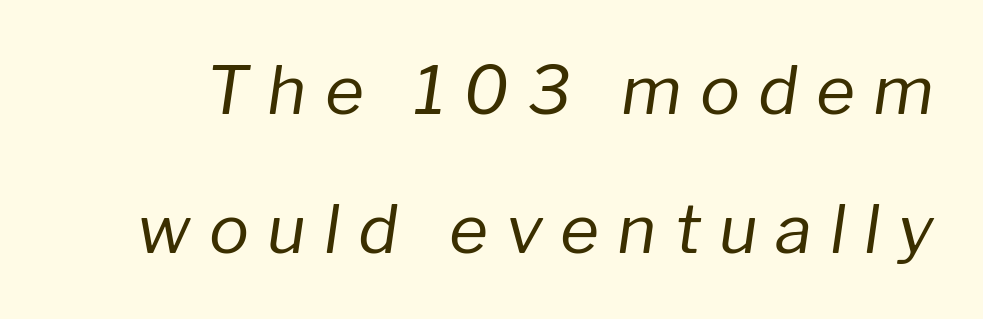
Slant detected: the letters are inclined. Substantial extra tracking has been applied to these lines. The space between consecutive lines is lavish. Ink coverage per letter is moderate at most. A typesetter would call this proportional, since set widths differ per character. Beneath every word, the page is bare.
